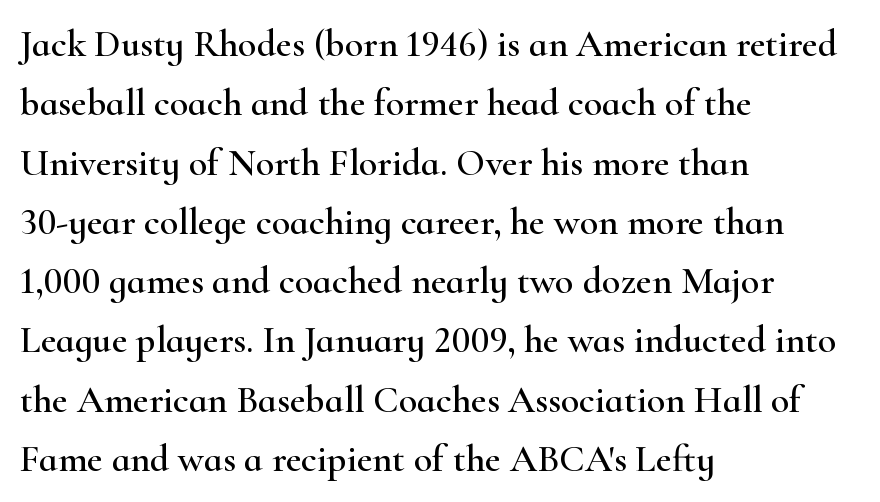
If you measured baseline to baseline, you'd find a middling distance. This rendering features lettering with no underline. A typesetter would call this zero additional tracking. Do the characters align in a grid? No, the font is proportional. These lines are composed in type with serifs. If you drew a line through each stem, it would be perfectly vertical.
